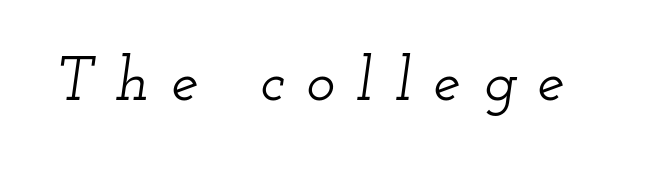
Q: Is the text italic (slanted)? A: Yes, it leans right by about 12 degrees.
Q: Is the typeface a serif or a sans-serif typeface? A: Serif.
Q: Is the text underlined? A: No.
Q: Is the spacing between letters normal or unusually wide? A: Unusually wide.
Q: Width (condensed, normal, or wide)? A: Wide.
Q: Stroke contrast? A: Low.
Q: x-height? A: Small.
Q: Monospaced? A: No.
